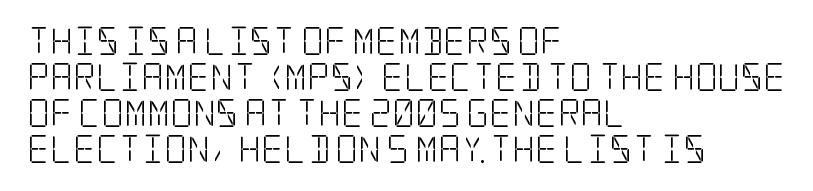
Q: Is the text bold? A: No.
Q: Is the text italic (slanted)? A: No, it is upright.
Q: Is the typeface a serif or a sans-serif typeface? A: Serif.
Q: Is the text underlined? A: No.
Q: How is the paragraph aligned? A: Left-aligned.
Q: Is the spacing between letters normal or unusually wide? A: Normal.
Q: Is the spacing between lines tight, normal or loose? A: Normal.
Q: Width (condensed, normal, or wide)? A: Condensed.
Q: Stroke contrast? A: Low.
Q: x-height? A: Large.
